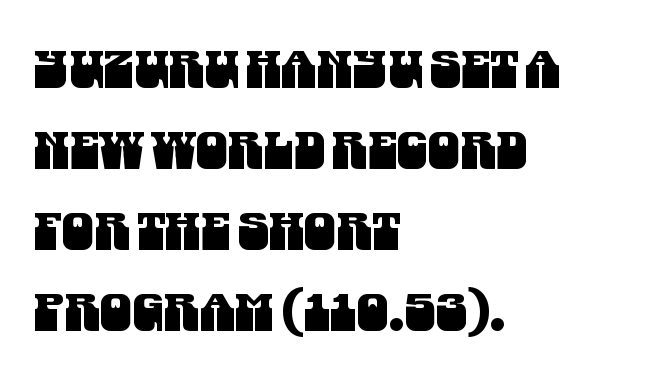
The image shows 51 px condensed sans-serif type; set left-aligned, normal line spacing (1.59x), normal letter spacing, not underlined; medium stroke contrast and a large x-height.
